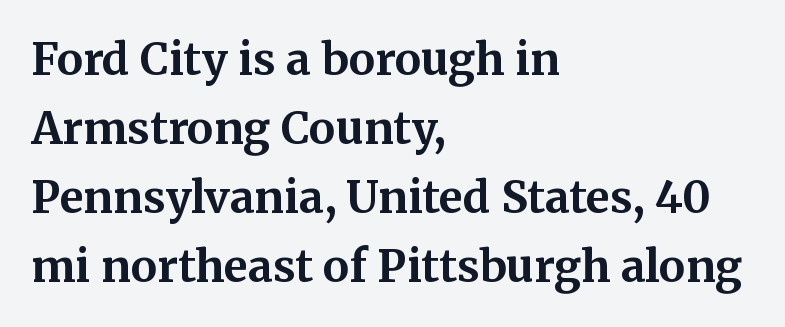
{"serif": "yes", "italic": "no", "bold": "yes", "weight": "bold", "width": "normal", "stroke_contrast": "medium", "x_height": "medium", "monospaced": "no", "underline": "no", "align": "left", "line_spacing": "normal", "line_spacing_ratio": 1.57, "letter_spacing": "normal", "letter_spacing_em": 0.0, "glyph_px": 44}
